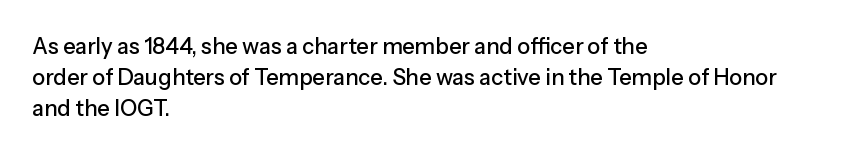
No italicization has been applied; the sample stays upright. The text block is weighted toward the left margin, trailing off unevenly rightward. Each row of text sits above clean, open space. Leading matches the norm, producing a regular column. Nobody touched the tracking dial on this one.
